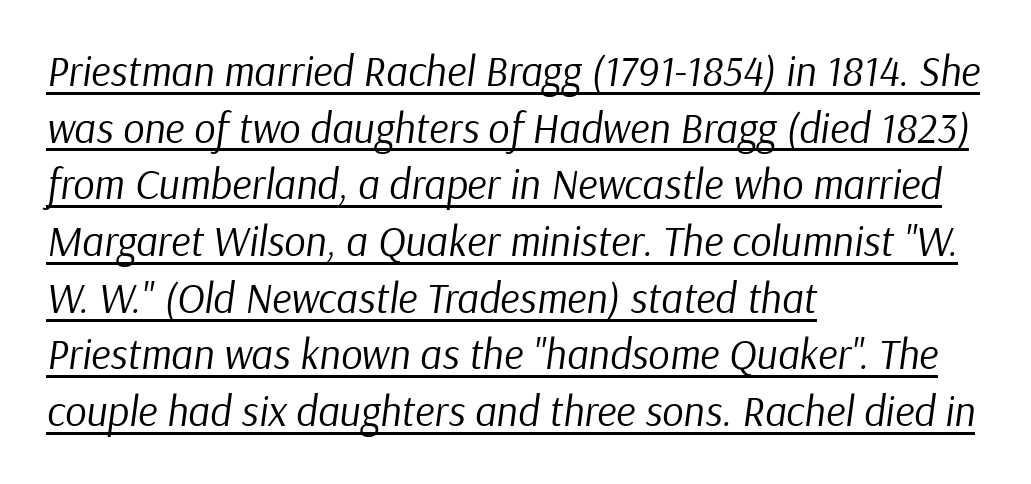
The line texture is even and compact thanks to regular tracking. Honestly, the underline is the first thing you notice here. The letters advance in unequal steps, a hallmark of proportional type. Stems here are at most as thick as an everyday book face. The line-height multiplier appears to be the usual default.
